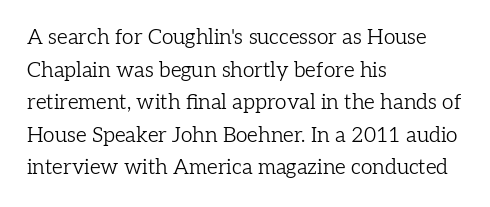
Q: Is the text bold? A: No.
Q: Is the text italic (slanted)? A: No, it is upright.
Q: Is the text underlined? A: No.
Q: How is the paragraph aligned? A: Left-aligned.
Q: Is the spacing between letters normal or unusually wide? A: Normal.
Q: Is the spacing between lines tight, normal or loose? A: Normal.
